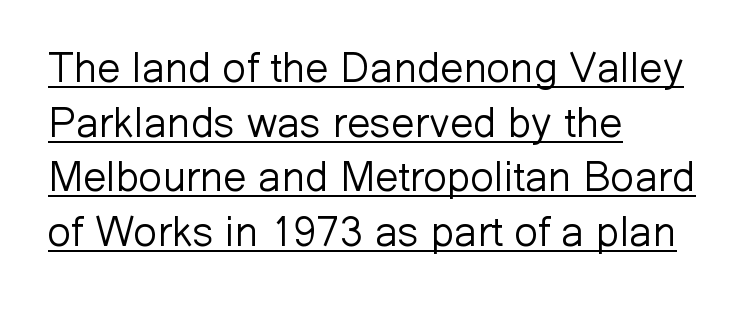
No extra tracking has been applied to these lines. Casual observation: everything's shoved over to the left. The letters look calm and open, with moderate or lighter stems. Italic: no, the glyphs are upright roman.
